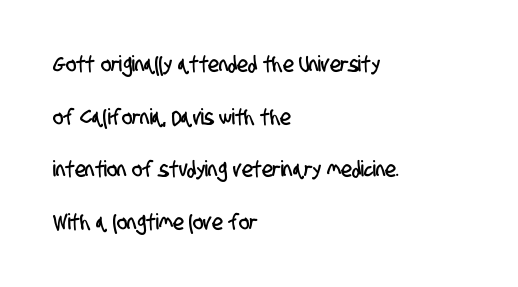
The image shows 22 px text type; set left-aligned, loose line spacing (2.39x), normal letter spacing, not underlined.
